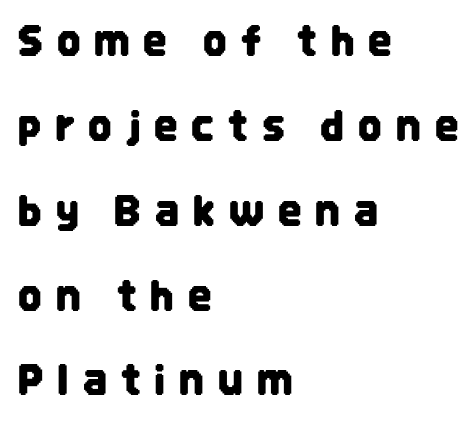
Honestly, the rows look like they've been pulled way apart. The lines in this sample share a left origin and differ only in where they stop. Is this a sans? Yes — the strokes have no serifs. Tracking here is generous; glyphs stand well apart from one another.
